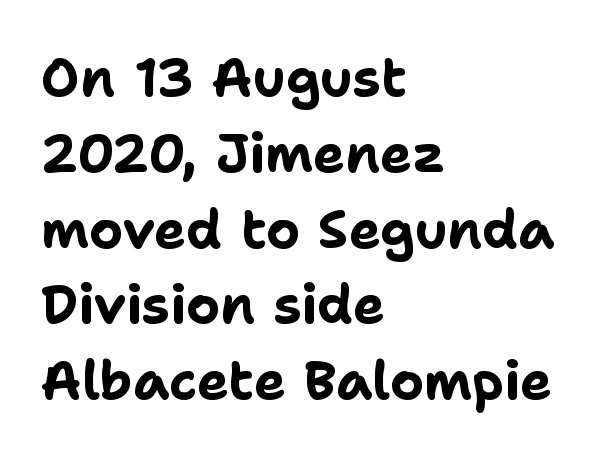
The letters advance in unequal steps, a hallmark of proportional type. Serifs: no, the terminals of the letterforms are clean. The letterforms sit shoulder to shoulder at normal distance. Bare-footed words on every line. A typesetter would call this leading conventional body-copy spacing. The setting favours the left margin, as ordinary paragraphs usually do.
